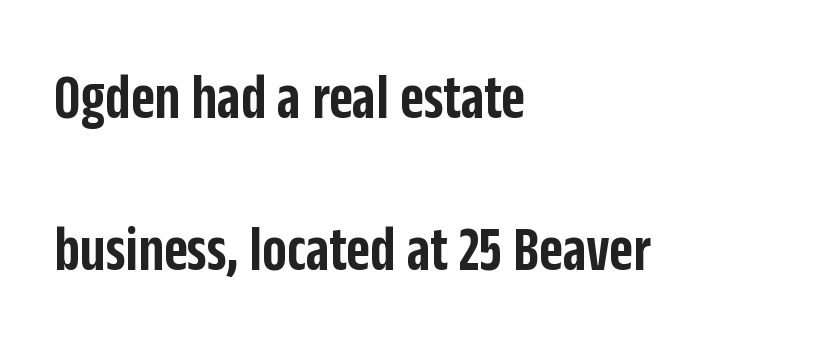
{"serif": "no", "italic": "no", "bold": "semi", "weight": "semibold", "width": "condensed", "stroke_contrast": "low", "x_height": "large", "monospaced": "no", "underline": "no", "align": "left", "line_spacing": "loose", "line_spacing_ratio": 2.34, "letter_spacing": "normal", "letter_spacing_em": 0.0, "glyph_px": 65}
